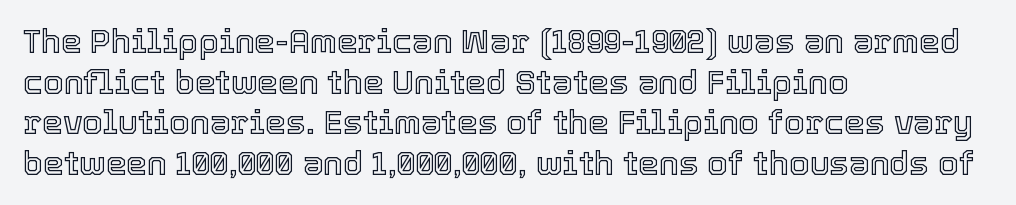
Q: Is the text italic (slanted)? A: No, it is upright.
Q: Is the text underlined? A: No.
Q: How is the paragraph aligned? A: Left-aligned.
Q: Is the spacing between letters normal or unusually wide? A: Normal.
Q: Width (condensed, normal, or wide)? A: Normal.
Q: x-height? A: Medium.
Q: Monospaced? A: No.
